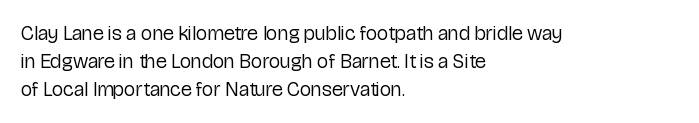
The image shows 20 px text type, upright; set left-aligned, normal line spacing (1.39x), normal letter spacing, not underlined.
